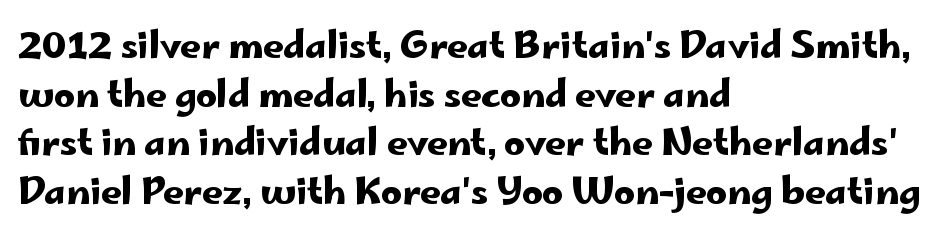
The image shows 36 px wide sans-serif type, upright; set left-aligned, normal line spacing (1.35x), normal letter spacing, not underlined; low stroke contrast and a small x-height.
